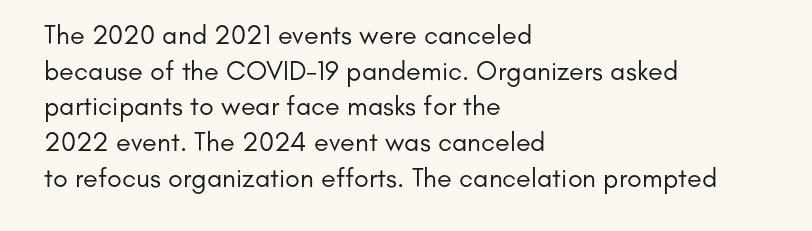
The image shows 27 px text type, upright; set left-aligned, normal line spacing (1.32x), normal letter spacing, not underlined.
